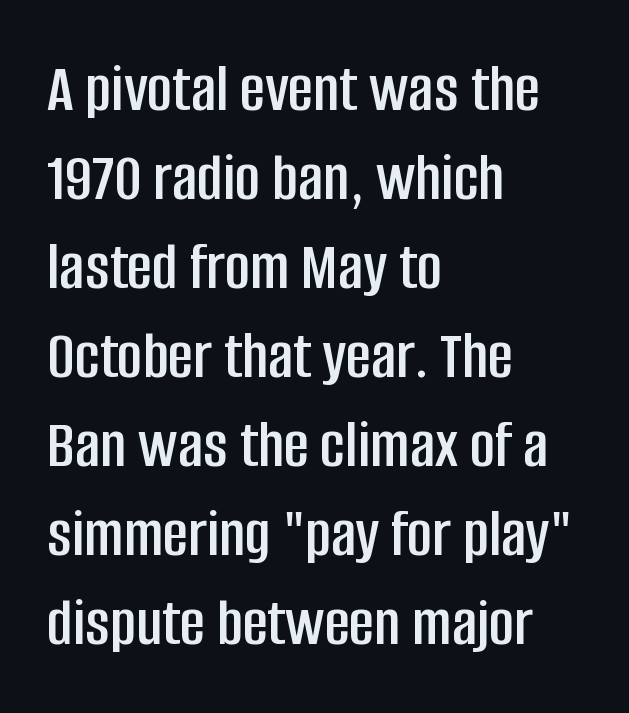
The image shows 69 px condensed sans-serif type, upright; set left-aligned, normal line spacing (1.29x), normal letter spacing, not underlined; low stroke contrast and a large x-height.
